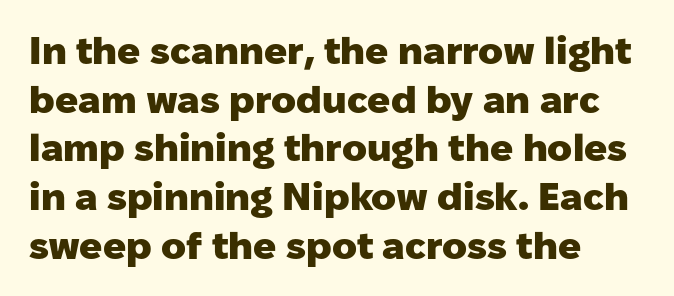
{"serif": "no", "italic": "no", "bold": "yes", "weight": "heavy", "width": "normal", "stroke_contrast": "low", "x_height": "medium", "monospaced": "no", "underline": "no", "align": "left", "line_spacing": "normal", "line_spacing_ratio": 1.28, "letter_spacing": "normal", "letter_spacing_em": 0.0, "glyph_px": 38}
